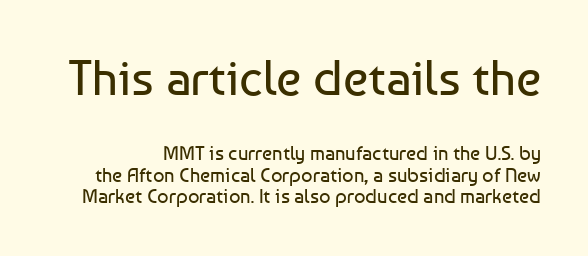
Q: Is the text bold? A: No.
Q: Is the text italic (slanted)? A: No, it is upright.
Q: Is the typeface a serif or a sans-serif typeface? A: Sans-serif.
Q: Is the text underlined? A: No.
Q: Is the spacing between letters normal or unusually wide? A: Normal.
Q: Is the spacing between lines tight, normal or loose? A: Tight.
Q: Which block of text is set in a larger size, the first (top) or the second (bottom)? A: The first (top) one.
Q: Width (condensed, normal, or wide)? A: Normal.
Q: Stroke contrast? A: Low.
Q: x-height? A: Medium.
Q: Monospaced? A: No.
